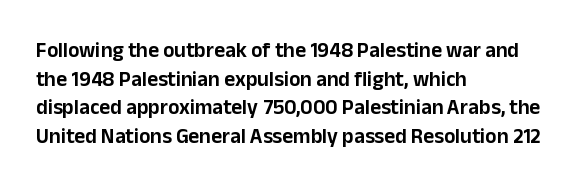
{"italic": "no", "underline": "no", "align": "left", "line_spacing": "normal", "line_spacing_ratio": 1.36, "letter_spacing": "normal", "letter_spacing_em": 0.0, "glyph_px": 21}
